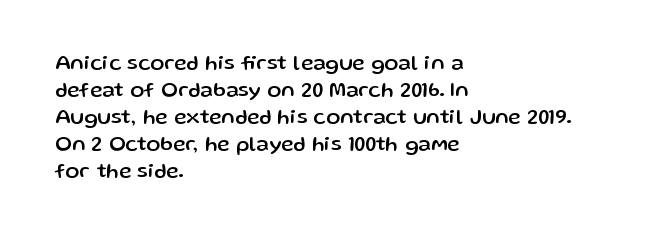
The letters stand straight up with perfectly vertical stems. Tracking here is standard; glyphs follow each other at the usual distance. Whoever set this chose a conventional vertical rhythm. The paragraph has a hard left edge and a soft right edge. Has an underline been added? It has not.
